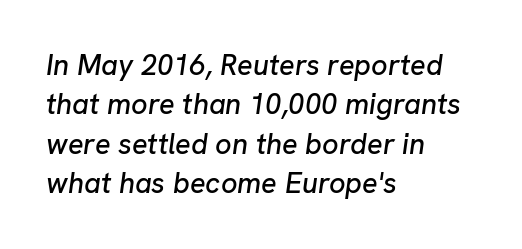
Q: Is the text italic (slanted)? A: Yes, it leans right by about 8 degrees.
Q: Is the text underlined? A: No.
Q: How is the paragraph aligned? A: Left-aligned.
Q: Is the spacing between letters normal or unusually wide? A: Normal.
Q: Is the spacing between lines tight, normal or loose? A: Normal.
Q: Width (condensed, normal, or wide)? A: Normal.
Q: Stroke contrast? A: Low.
Q: x-height? A: Medium.
Q: Monospaced? A: No.
